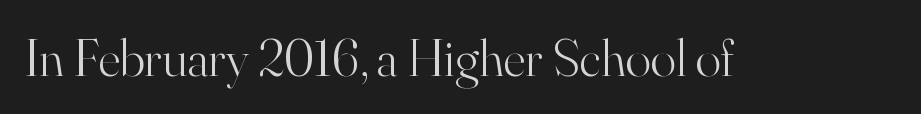
Only glyphs here, with clear space below each row. This sample uses plain, unmodified letter spacing. Little horizontal feet cap the strokes, marking this as serif type. Weight class: somewhere from thin through regular. These lines are rendered in a variable-pitch font.
